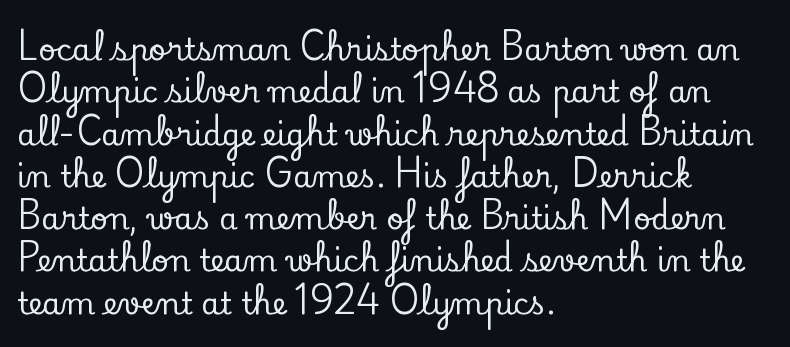
Q: Is the text italic (slanted)? A: No, it is upright.
Q: Is the text underlined? A: No.
Q: How is the paragraph aligned? A: Left-aligned.
Q: Is the spacing between letters normal or unusually wide? A: Normal.
Q: Is the spacing between lines tight, normal or loose? A: Normal.
Q: Width (condensed, normal, or wide)? A: Normal.
Q: Stroke contrast? A: Low.
Q: x-height? A: Small.
Q: Monospaced? A: No.
